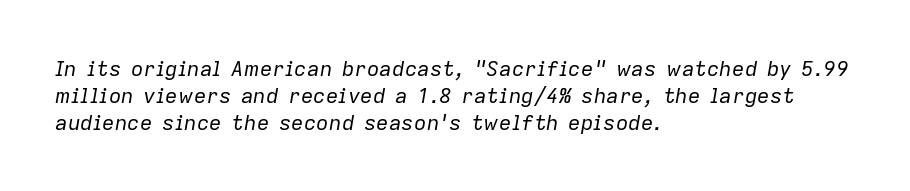
{"italic": "yes", "lean": "right", "slant_degrees": 9, "bold": "no", "underline": "no", "align": "left", "line_spacing": "normal", "line_spacing_ratio": 1.28, "letter_spacing": "normal", "letter_spacing_em": 0.0, "glyph_px": 21}
